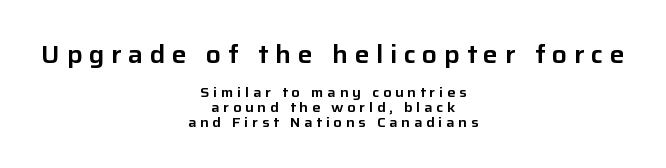
The image shows 25 px text type, upright; set centered, tight line spacing (1.07x), unusually wide letter spacing (+0.26 em), not underlined; the first (top) block is 1.79x larger.
